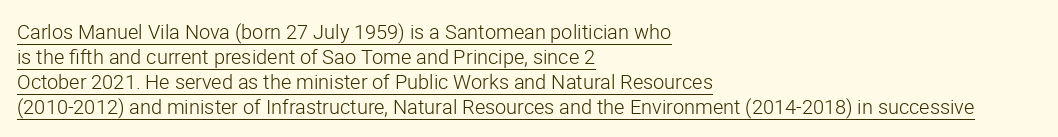
The image shows 20 px text type, upright; set left-aligned, normal line spacing (1.25x), normal letter spacing, underlined.
